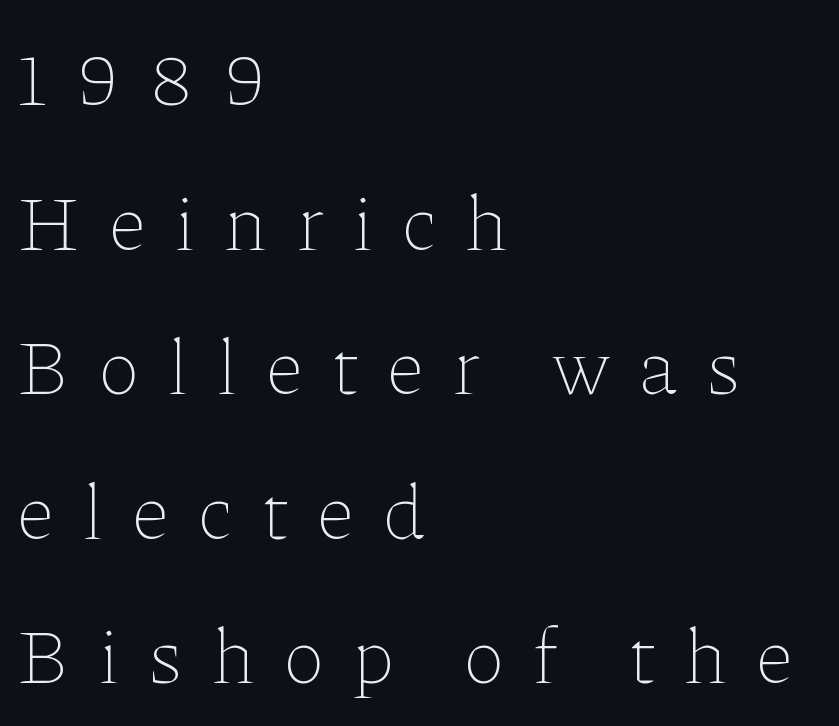
Students, note that the glyphs here are deliberately spaced far apart. This rendering features lettering with no underline. Leftover space on each line is placed entirely after the last word. Italic: no, the glyphs are upright roman. Stem width sits at or under what a default text font uses.
